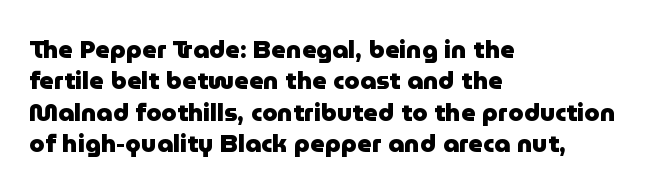
Horizontal alignment here is leftward, the default for most running prose. These lines were composed using upright roman letters. Quick note: underline off. Words appear dense and cohesive because spacing is normal. Honestly, the row spacing looks completely unremarkable. Heft: maximum for text — a bold.
